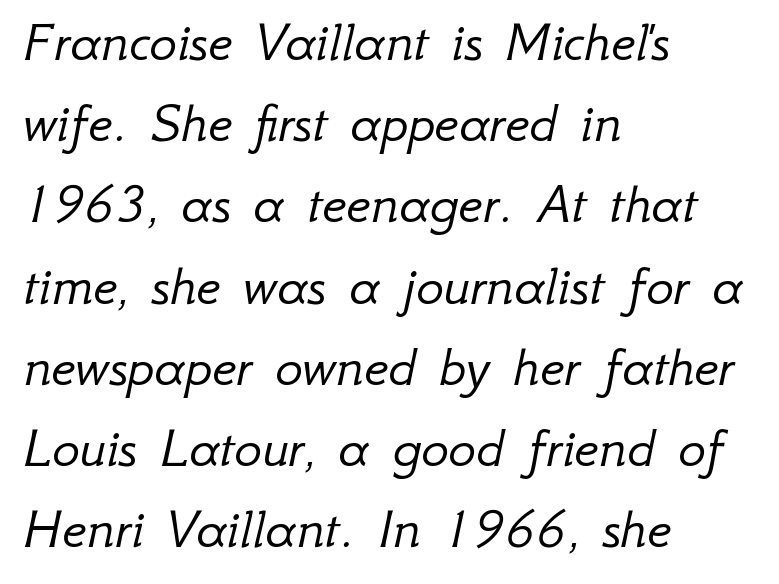
The image shows 58 px light type, italic (leaning right); set left-aligned, normal line spacing (1.4x), normal letter spacing, not underlined; low stroke contrast and a small x-height.
